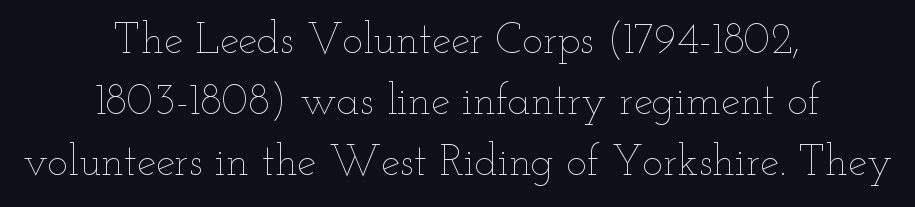
The image shows 43 px thin, wide type, upright; set centered, normal line spacing (1.42x), normal letter spacing, not underlined; low stroke contrast and a small x-height.
